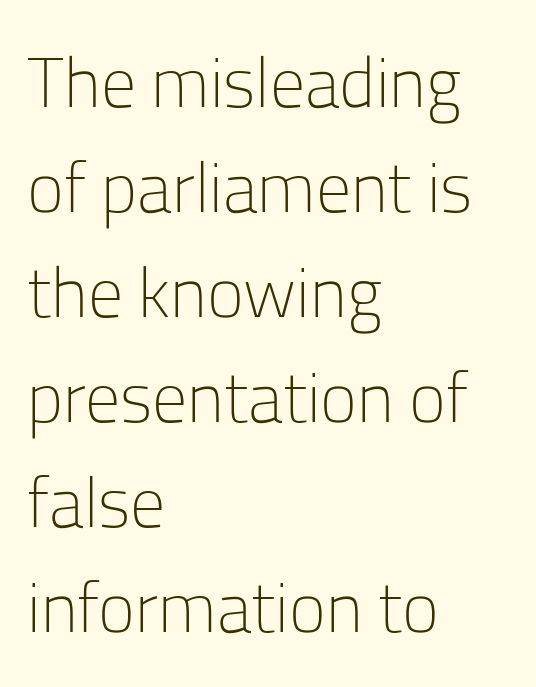
Inter-character spacing is left at the font's built-in metrics. Leftover space on each line is placed entirely after the last word. Quick note: not italic, upright. Evenly set lines give the paragraph a standard silhouette. The letters advance in unequal steps, a hallmark of proportional type.
